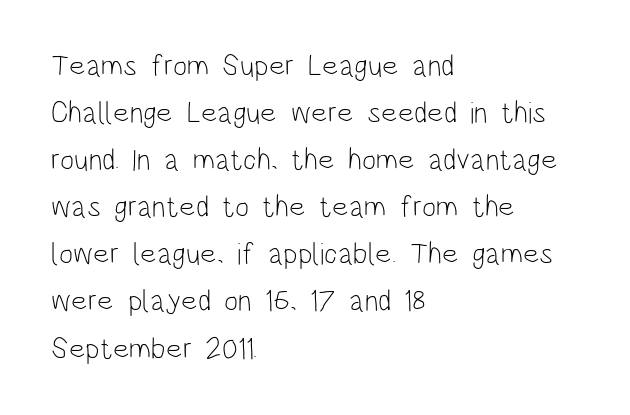
Classification — sans serif. Does the copy run flush right? No — it runs flush left. Bold? No — there's no thickening of the strokes. Each new line begins a customary step beneath the previous one.
